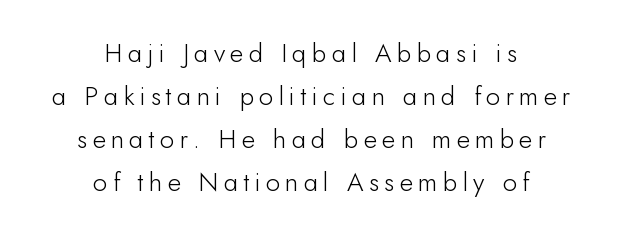
{"italic": "no", "bold": "no", "underline": "no", "align": "center", "line_spacing": "normal", "line_spacing_ratio": 1.65, "letter_spacing": "wide", "letter_spacing_em": 0.2, "glyph_px": 26}
